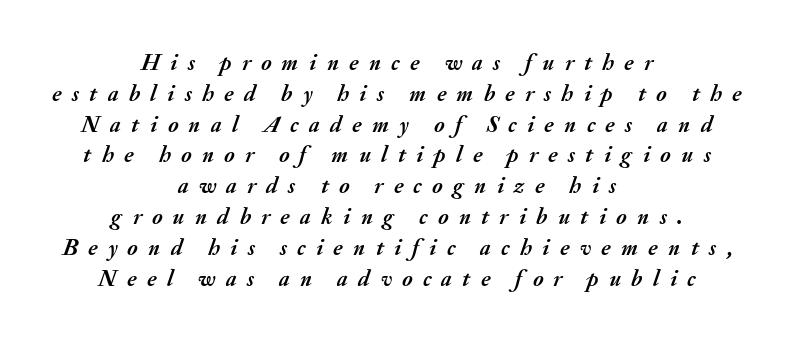
Q: Is the text bold? A: Yes.
Q: Is the text italic (slanted)? A: Yes, it leans right by about 20 degrees.
Q: Is the text underlined? A: No.
Q: How is the paragraph aligned? A: Centered.
Q: Is the spacing between letters normal or unusually wide? A: Unusually wide.
Q: Is the spacing between lines tight, normal or loose? A: Normal.
